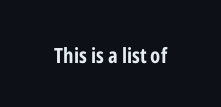
Q: Is the text bold? A: Yes.
Q: Is the text italic (slanted)? A: No, it is upright.
Q: Is the text underlined? A: No.
Q: Is the spacing between letters normal or unusually wide? A: Normal.
